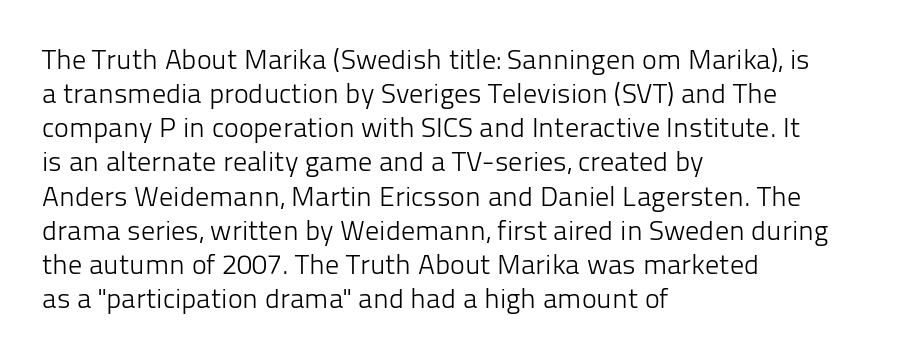
Bold? No — there's no thickening of the strokes. Proportional: the letters do not fall into vertical columns. Quick note: underline off. Nothing unusual about the tracking: characters are spaced as the font intends. Nope, not italic — everything's standing straight.
